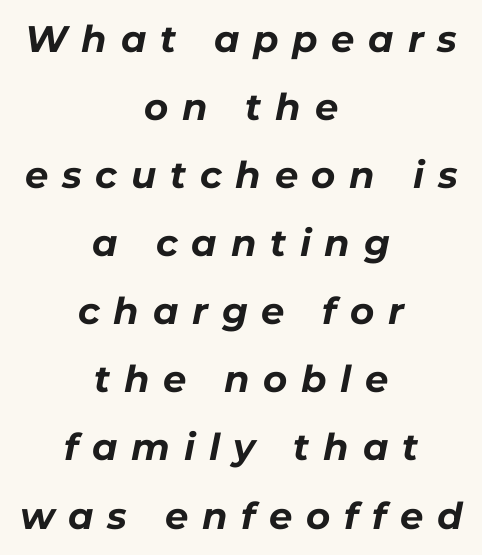
Q: Is the text bold? A: Yes.
Q: Is the text italic (slanted)? A: Yes, it leans right by about 11 degrees.
Q: Is the text underlined? A: No.
Q: How is the paragraph aligned? A: Centered.
Q: Is the spacing between letters normal or unusually wide? A: Unusually wide.
Q: Width (condensed, normal, or wide)? A: Normal.
Q: Stroke contrast? A: Low.
Q: x-height? A: Medium.
Q: Monospaced? A: No.
